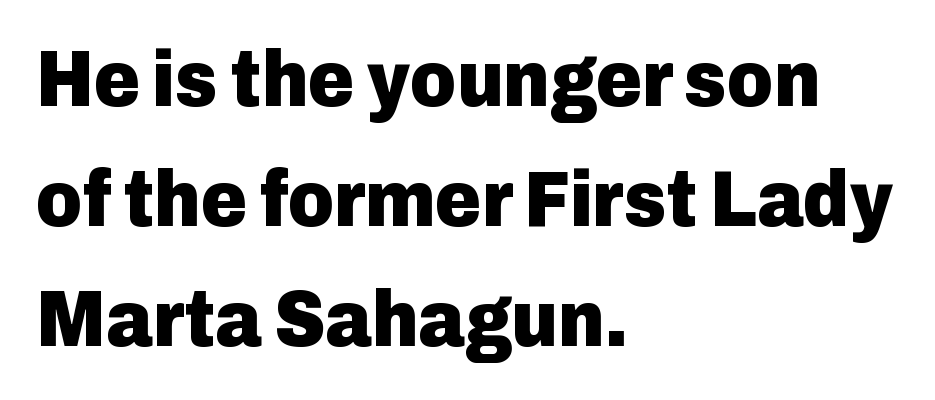
{"serif": "no", "italic": "no", "bold": "yes", "weight": "heavy", "width": "normal", "stroke_contrast": "low", "x_height": "medium", "monospaced": "no", "underline": "no", "align": "left", "line_spacing": "normal", "line_spacing_ratio": 1.52, "letter_spacing": "normal", "letter_spacing_em": 0.0, "glyph_px": 79}
